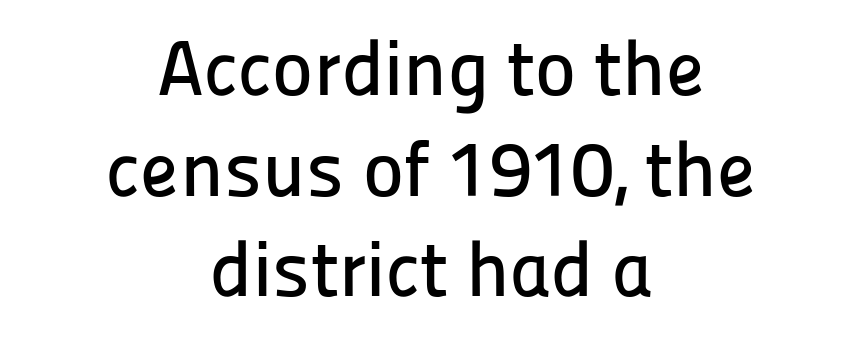
Regarding leading, the lines here are spaced in the standard way. Type without underlining. The face used here is proportionally spaced, like ordinary book or web type. Does the lettering tilt? It doesn't — this is upright.
